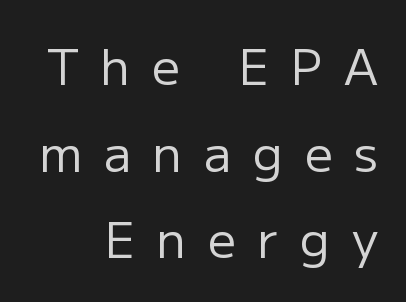
Q: Is the text bold? A: No.
Q: Is the text italic (slanted)? A: No, it is upright.
Q: Is the typeface a serif or a sans-serif typeface? A: Sans-serif.
Q: Is the text underlined? A: No.
Q: How is the paragraph aligned? A: Right-aligned.
Q: Is the spacing between letters normal or unusually wide? A: Unusually wide.
Q: Width (condensed, normal, or wide)? A: Normal.
Q: Stroke contrast? A: Low.
Q: x-height? A: Medium.
Q: Monospaced? A: No.
